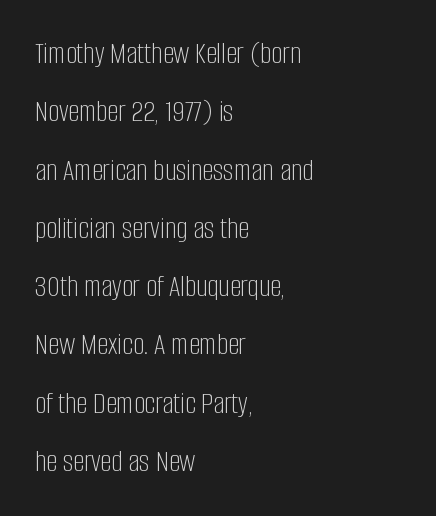
Q: Is the text bold? A: No.
Q: Is the text italic (slanted)? A: No, it is upright.
Q: Is the typeface a serif or a sans-serif typeface? A: Sans-serif.
Q: Is the text underlined? A: No.
Q: How is the paragraph aligned? A: Left-aligned.
Q: Is the spacing between letters normal or unusually wide? A: Normal.
Q: Width (condensed, normal, or wide)? A: Condensed.
Q: Stroke contrast? A: Low.
Q: x-height? A: Large.
Q: Monospaced? A: No.
